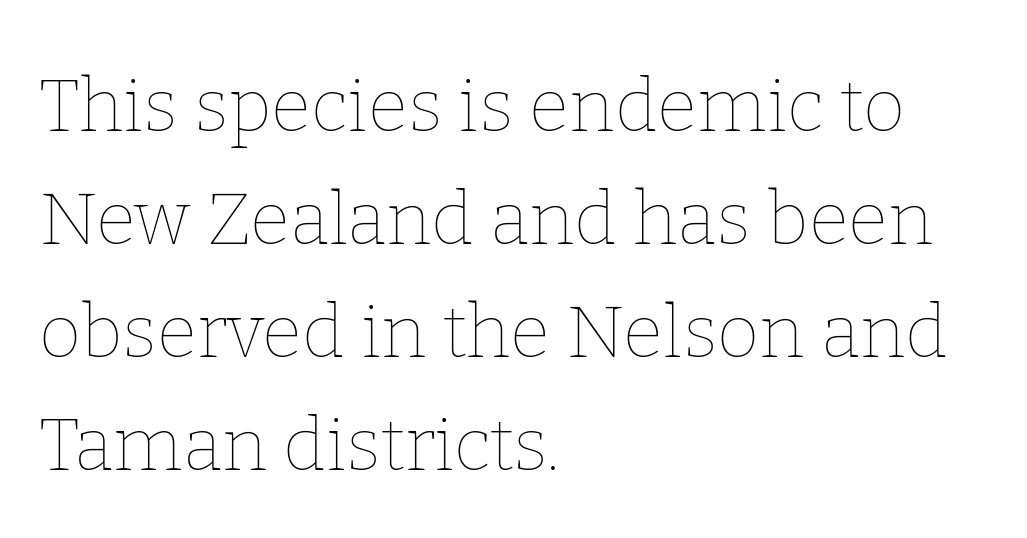
Q: Is the text bold? A: No.
Q: Is the text italic (slanted)? A: No, it is upright.
Q: Is the text underlined? A: No.
Q: How is the paragraph aligned? A: Left-aligned.
Q: Is the spacing between letters normal or unusually wide? A: Normal.
Q: Is the spacing between lines tight, normal or loose? A: Normal.
Q: Width (condensed, normal, or wide)? A: Normal.
Q: Stroke contrast? A: Low.
Q: x-height? A: Medium.
Q: Monospaced? A: No.
